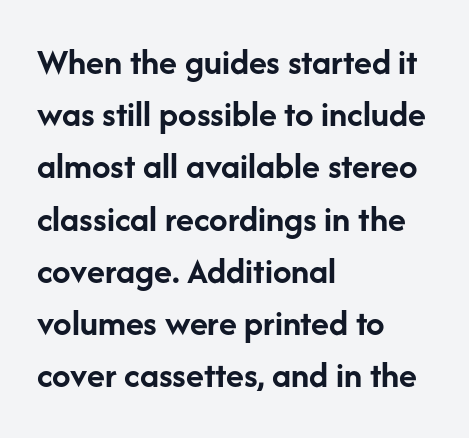
A roman cut, with each character standing at attention. Is the type bold? Yes — the strokes are clearly thick and heavy. The designer went with a sans here, leaving each stem footless. The lines are quadded left. Decoration check: the copy has no underline.
